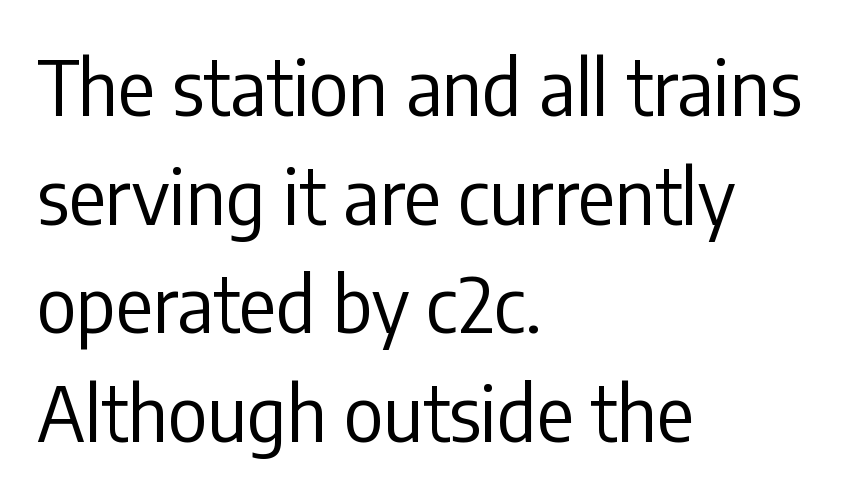
The image shows 76 px regular-weight, condensed sans-serif type, upright; set left-aligned, normal line spacing (1.43x), normal letter spacing, not underlined; low stroke contrast and a medium x-height.
